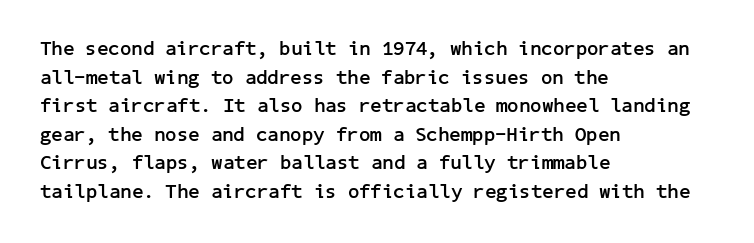
This sample uses an upright cut, with every glyph sitting square on the baseline. Only glyphs here, with clear space below each row. Visually the block forms a straight wall on the left and a jagged coastline on the right. Its strokes are broad and dark, the hallmark of bold type. This block has exactly the height ordinary leading produces. The passage shown has conventional tracking throughout.
